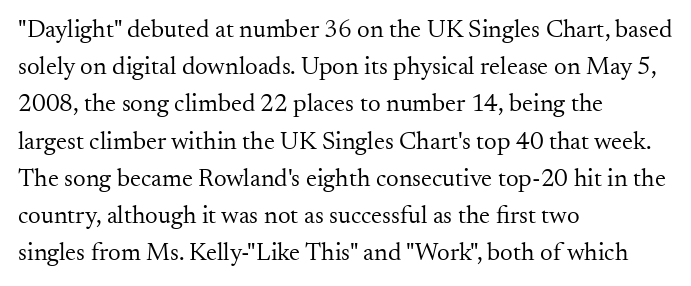
{"italic": "no", "bold": "no", "underline": "no", "align": "left", "line_spacing": "normal", "line_spacing_ratio": 1.49, "letter_spacing": "normal", "letter_spacing_em": 0.0, "glyph_px": 25}
